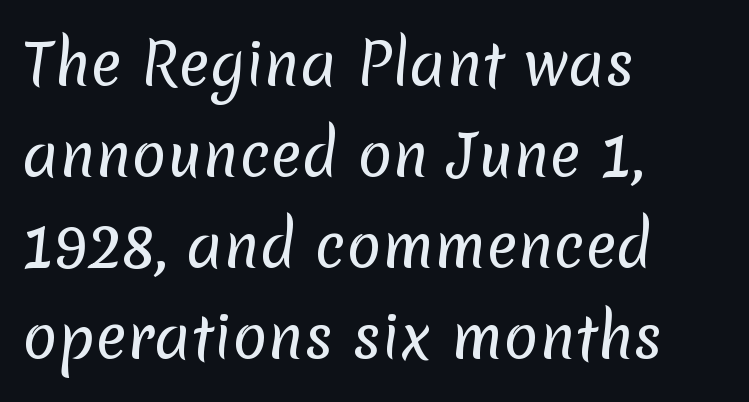
Q: Is the text bold? A: No.
Q: Is the typeface a serif or a sans-serif typeface? A: Sans-serif.
Q: Is the text underlined? A: No.
Q: How is the paragraph aligned? A: Left-aligned.
Q: Is the spacing between letters normal or unusually wide? A: Normal.
Q: Is the spacing between lines tight, normal or loose? A: Normal.
Q: Width (condensed, normal, or wide)? A: Normal.
Q: Stroke contrast? A: Low.
Q: x-height? A: Medium.
Q: Monospaced? A: No.
